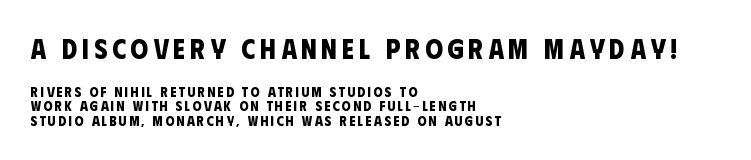
The image shows 28 px bold, condensed sans-serif type; set left-aligned, tight line spacing (1.05x), not underlined; the first (top) block is 2.0x larger; low stroke contrast and a large x-height.
